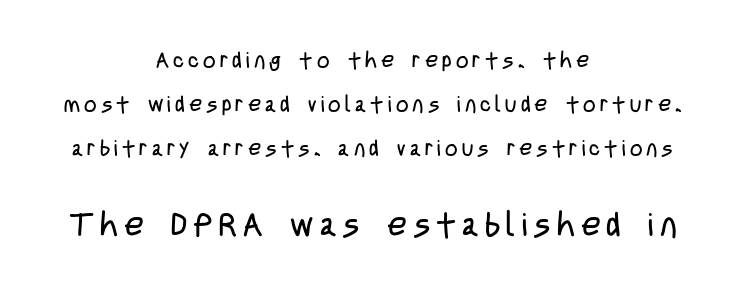
{"serif": "no", "italic": "no", "bold": "no", "weight": "regular", "width": "condensed", "stroke_contrast": "low", "x_height": "large", "monospaced": "no", "underline": "no", "align": "center", "line_spacing": "loose", "line_spacing_ratio": 2.01, "larger_block": "second", "size_ratio": 1.5, "glyph_px": 33}
